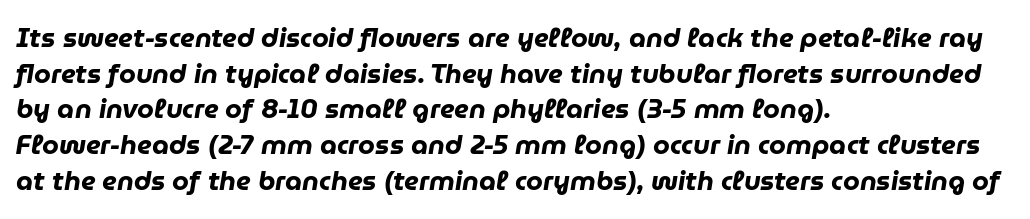
Q: Is the text bold? A: Yes.
Q: Is the text italic (slanted)? A: Yes, it leans right by about 9 degrees.
Q: Is the text underlined? A: No.
Q: How is the paragraph aligned? A: Left-aligned.
Q: Is the spacing between letters normal or unusually wide? A: Normal.
Q: Is the spacing between lines tight, normal or loose? A: Normal.
